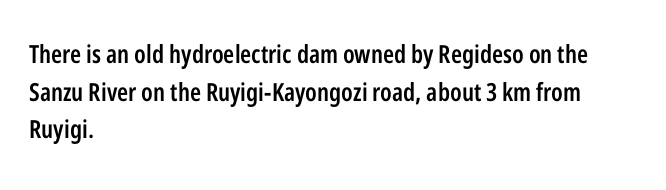
Q: Is the text bold? A: Semi-bold.
Q: Is the text italic (slanted)? A: No, it is upright.
Q: Is the text underlined? A: No.
Q: How is the paragraph aligned? A: Left-aligned.
Q: Is the spacing between letters normal or unusually wide? A: Normal.
Q: Is the spacing between lines tight, normal or loose? A: Normal.
